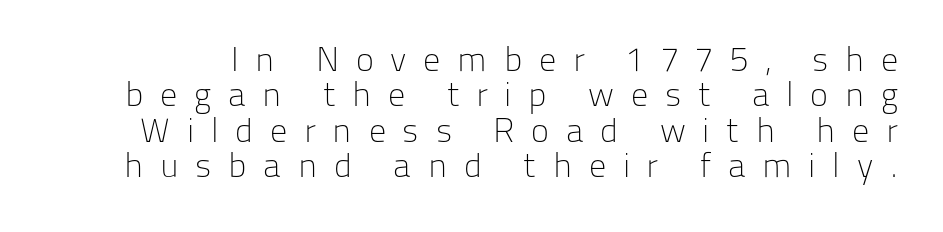
The image shows 34 px light sans-serif type, upright; set tight line spacing (1.04x), unusually wide letter spacing (+0.49 em), not underlined; low stroke contrast and a medium x-height.
